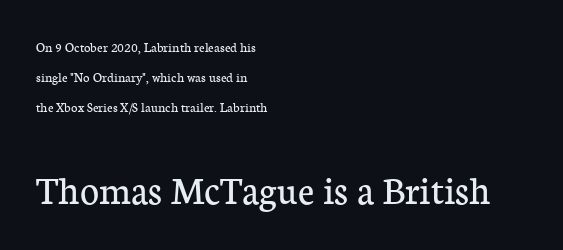
Q: Is the text bold? A: No.
Q: Is the text italic (slanted)? A: No, it is upright.
Q: Is the typeface a serif or a sans-serif typeface? A: Serif.
Q: Is the text underlined? A: No.
Q: How is the paragraph aligned? A: Left-aligned.
Q: Is the spacing between letters normal or unusually wide? A: Normal.
Q: Is the spacing between lines tight, normal or loose? A: Loose.
Q: Which block of text is set in a larger size, the first (top) or the second (bottom)? A: The second (bottom) one.
Q: Width (condensed, normal, or wide)? A: Normal.
Q: Stroke contrast? A: Low.
Q: x-height? A: Medium.
Q: Monospaced? A: No.
